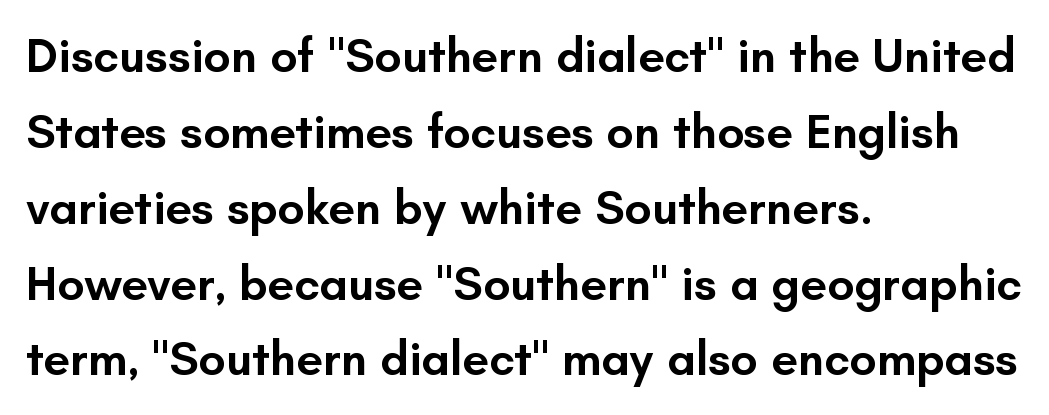
The image shows 48 px semibold sans-serif type, upright; set left-aligned, normal line spacing (1.58x), normal letter spacing, not underlined; low stroke contrast and a small x-height.
